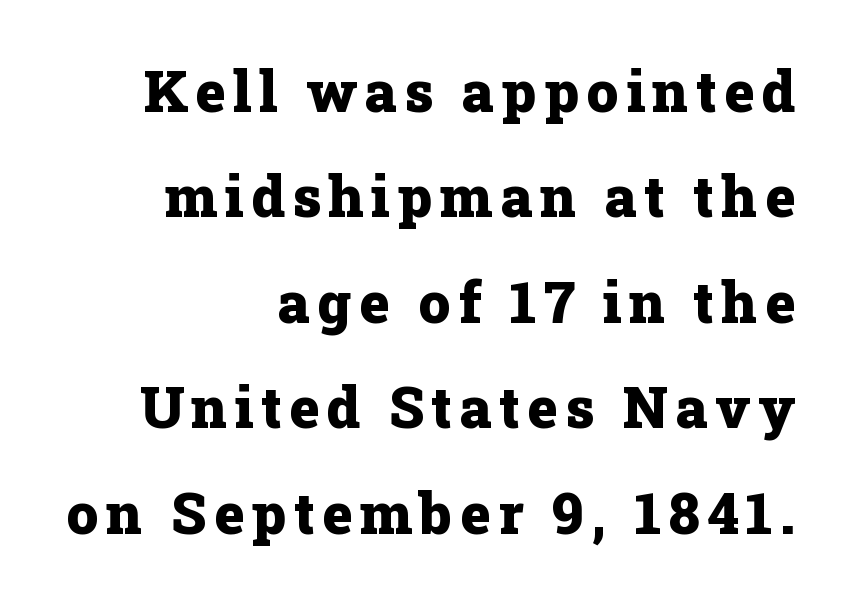
{"serif": "yes", "italic": "no", "bold": "yes", "weight": "heavy", "width": "normal", "stroke_contrast": "low", "x_height": "medium", "monospaced": "no", "underline": "no", "align": "right", "line_spacing_ratio": 1.85, "glyph_px": 57}
